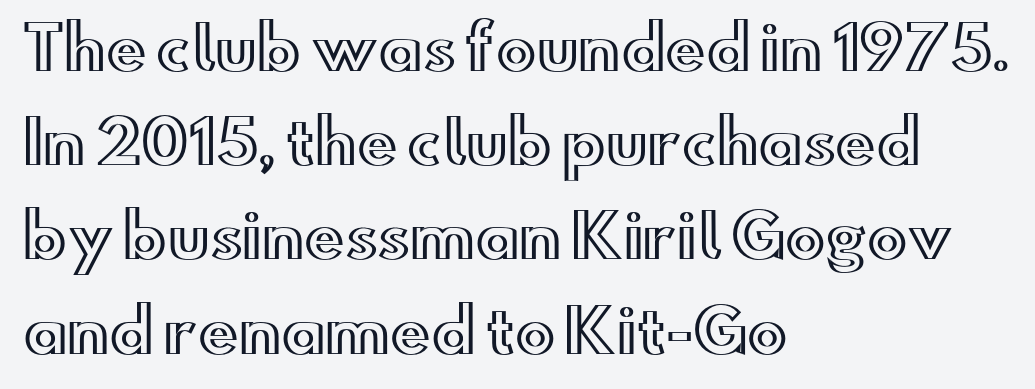
Q: Is the text italic (slanted)? A: No, it is upright.
Q: Is the text underlined? A: No.
Q: How is the paragraph aligned? A: Left-aligned.
Q: Is the spacing between letters normal or unusually wide? A: Normal.
Q: Is the spacing between lines tight, normal or loose? A: Normal.
Q: Width (condensed, normal, or wide)? A: Wide.
Q: x-height? A: Small.
Q: Monospaced? A: No.
